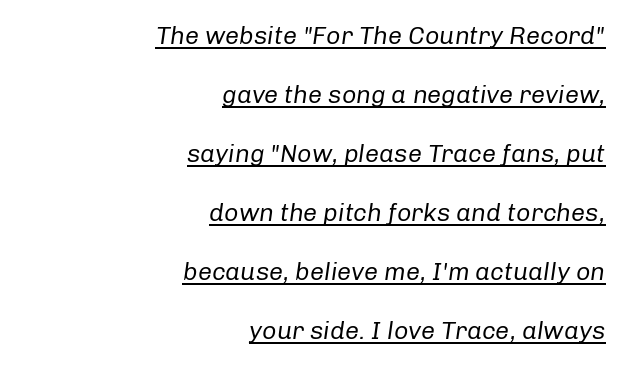
These lines are set flush right with a ragged left edge. The font is comparable to plain body text, perhaps lighter. Vertical spacing — loose. Check the space under the baseline: a stroke is drawn there. This sample uses plain, unmodified letter spacing. Is the type slanted? Yes — the strokes lean at a clear angle.
